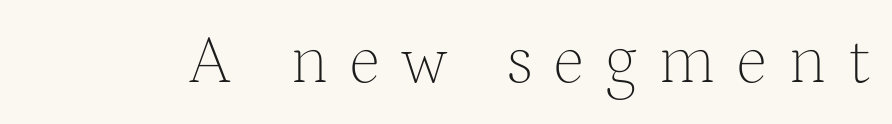
The image shows 68 px thin serif type, upright; set unusually wide letter spacing (+0.32 em), not underlined; medium stroke contrast and a medium x-height.
